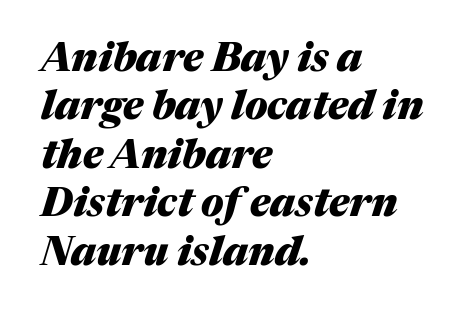
Q: Is the text bold? A: Yes.
Q: Is the text italic (slanted)? A: Yes, it leans right by about 17 degrees.
Q: Is the text underlined? A: No.
Q: How is the paragraph aligned? A: Left-aligned.
Q: Is the spacing between letters normal or unusually wide? A: Normal.
Q: Width (condensed, normal, or wide)? A: Normal.
Q: Stroke contrast? A: Medium.
Q: x-height? A: Medium.
Q: Monospaced? A: No.
